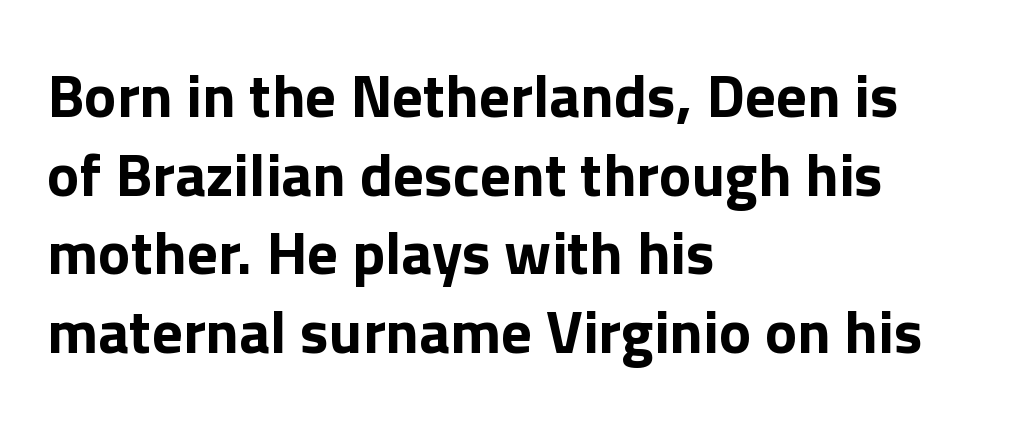
{"serif": "no", "italic": "no", "bold": "yes", "weight": "bold", "width": "normal", "x_height": "medium", "monospaced": "no", "underline": "no", "align": "left", "line_spacing": "normal", "line_spacing_ratio": 1.29, "letter_spacing": "normal", "letter_spacing_em": 0.0, "glyph_px": 61}
